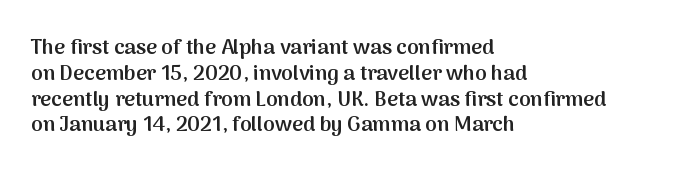
Q: Is the text bold? A: Semi-bold.
Q: Is the text italic (slanted)? A: No, it is upright.
Q: Is the text underlined? A: No.
Q: How is the paragraph aligned? A: Left-aligned.
Q: Is the spacing between letters normal or unusually wide? A: Normal.
